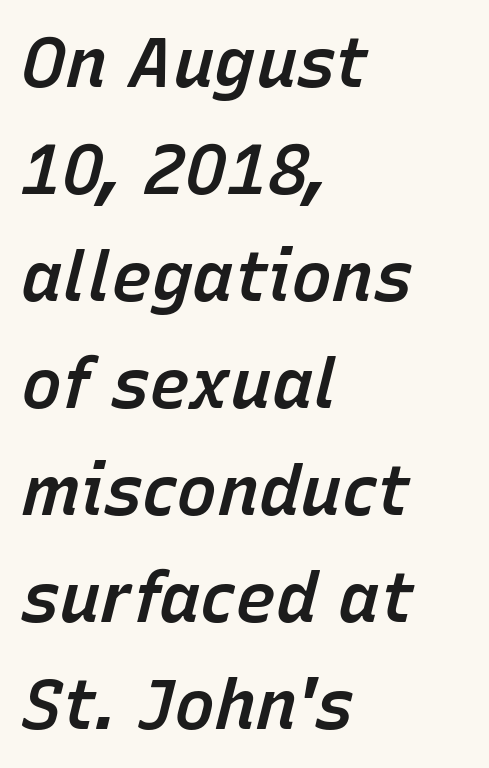
{"italic": "yes", "lean": "right", "slant_degrees": 15, "bold": "semi", "weight": "semibold", "width": "normal", "stroke_contrast": "low", "x_height": "medium", "monospaced": "no", "underline": "no", "align": "left", "line_spacing": "normal", "line_spacing_ratio": 1.55, "letter_spacing": "normal", "letter_spacing_em": 0.0, "glyph_px": 69}
